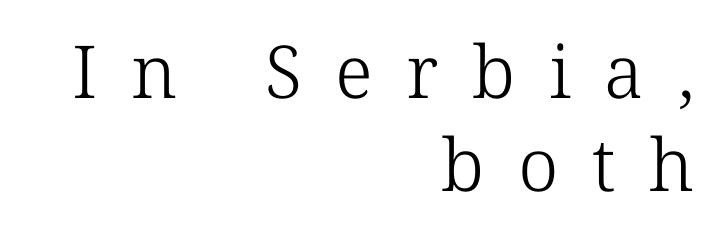
Letters rest on an invisible, unmarked baseline. Students, observe: this is what conventionally led text looks like. Is the block centered? No — it sits flush against the right margin. The rendering uses natural spacing where letterforms have individual widths. This sample uses a serif face.
